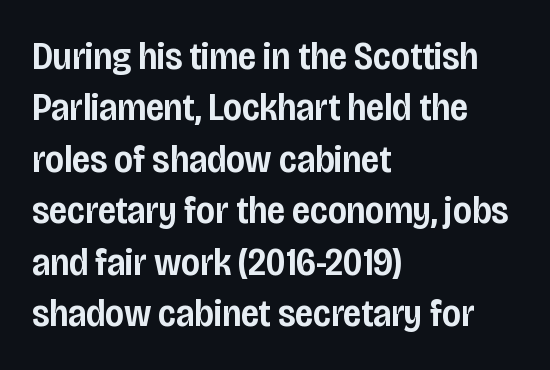
Q: Is the text bold? A: Semi-bold.
Q: Is the text italic (slanted)? A: No, it is upright.
Q: Is the typeface a serif or a sans-serif typeface? A: Sans-serif.
Q: Is the text underlined? A: No.
Q: How is the paragraph aligned? A: Left-aligned.
Q: Is the spacing between letters normal or unusually wide? A: Normal.
Q: Is the spacing between lines tight, normal or loose? A: Normal.
Q: Width (condensed, normal, or wide)? A: Condensed.
Q: Stroke contrast? A: Low.
Q: x-height? A: Large.
Q: Monospaced? A: No.
